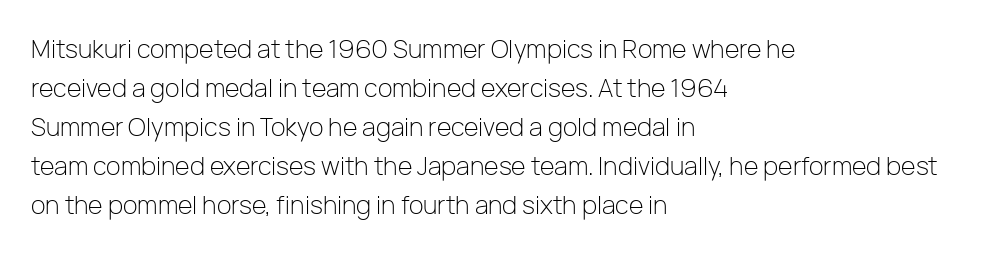
The space between consecutive lines is moderate. In terms of letterspacing, this is plain default setting. This rendering features lettering with no underline. Is the stroke heavy? The answer is a plain regular-or-lighter.
